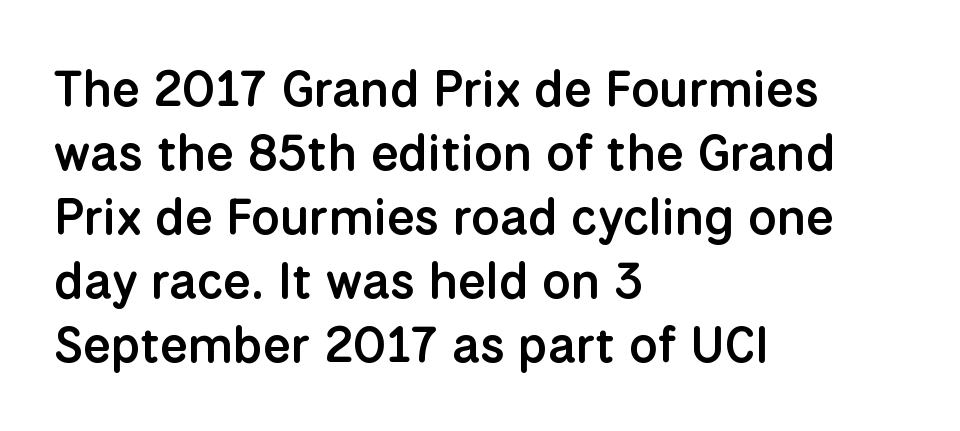
{"serif": "no", "italic": "no", "bold": "semi", "weight": "semibold", "width": "normal", "stroke_contrast": "low", "x_height": "medium", "monospaced": "no", "underline": "no", "align": "left", "line_spacing": "normal", "line_spacing_ratio": 1.28, "letter_spacing": "normal", "letter_spacing_em": 0.0, "glyph_px": 50}
